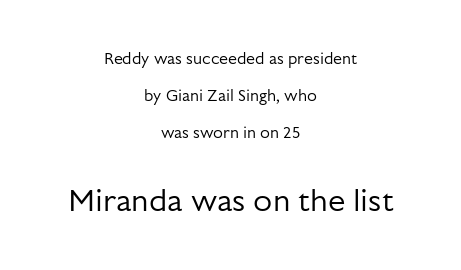
Q: Is the text bold? A: No.
Q: Is the text italic (slanted)? A: No, it is upright.
Q: Is the typeface a serif or a sans-serif typeface? A: Sans-serif.
Q: Is the text underlined? A: No.
Q: How is the paragraph aligned? A: Centered.
Q: Is the spacing between letters normal or unusually wide? A: Normal.
Q: Is the spacing between lines tight, normal or loose? A: Loose.
Q: Which block of text is set in a larger size, the first (top) or the second (bottom)? A: The second (bottom) one.
Q: Width (condensed, normal, or wide)? A: Normal.
Q: Stroke contrast? A: Low.
Q: x-height? A: Medium.
Q: Monospaced? A: No.
